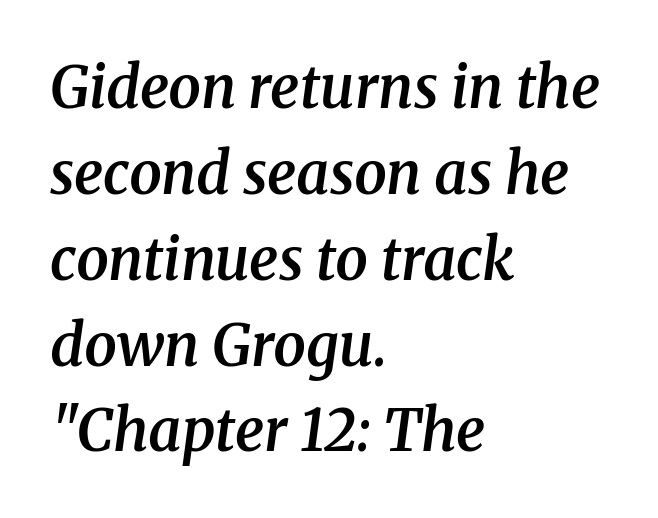
{"serif": "yes", "italic": "yes", "lean": "right", "slant_degrees": 8, "bold": "semi", "weight": "semibold", "width": "normal", "stroke_contrast": "medium", "x_height": "medium", "monospaced": "no", "underline": "no", "align": "left", "line_spacing": "normal", "line_spacing_ratio": 1.48, "letter_spacing": "normal", "letter_spacing_em": 0.0, "glyph_px": 58}
